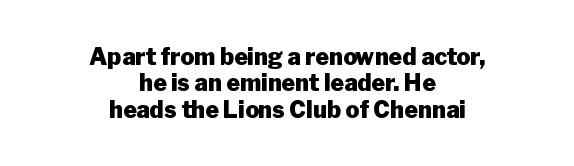
The image shows 23 px bold type, upright; set centered, tight line spacing (1.15x), normal letter spacing, not underlined.
